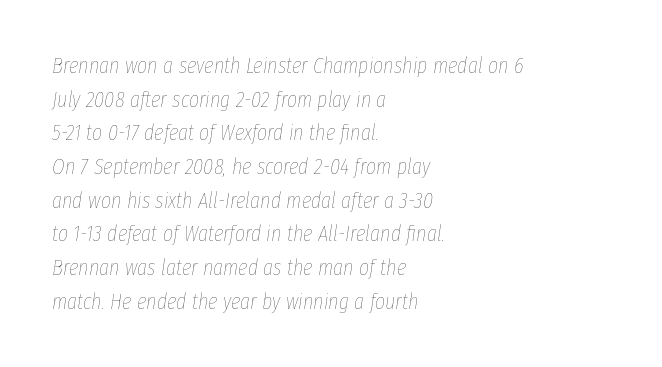
Compared with a typical body face, this is equally light or lighter still. This rendering leaves character spacing at its baseline value. The rendering anchors every line to the left-hand side. There's an unmistakable incline to the writing here. Anything drawn beneath the words? Only blank space.
